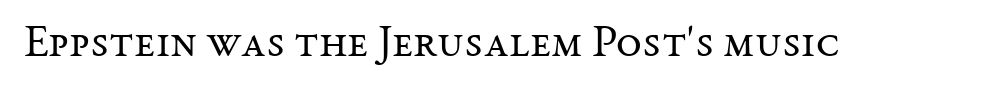
Q: Is the text bold? A: No.
Q: Is the text italic (slanted)? A: No, it is upright.
Q: Is the typeface a serif or a sans-serif typeface? A: Serif.
Q: Is the text underlined? A: No.
Q: Is the spacing between letters normal or unusually wide? A: Normal.
Q: Width (condensed, normal, or wide)? A: Normal.
Q: Stroke contrast? A: Medium.
Q: x-height? A: Medium.
Q: Monospaced? A: No.
